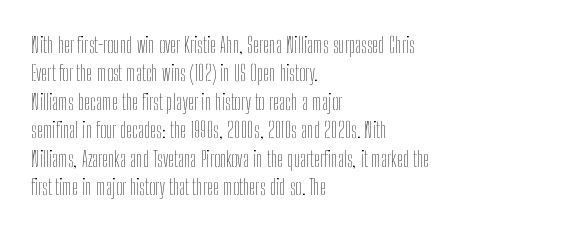
Q: Is the text bold? A: No.
Q: Is the text italic (slanted)? A: No, it is upright.
Q: Is the text underlined? A: No.
Q: How is the paragraph aligned? A: Left-aligned.
Q: Is the spacing between letters normal or unusually wide? A: Normal.
Q: Is the spacing between lines tight, normal or loose? A: Normal.
